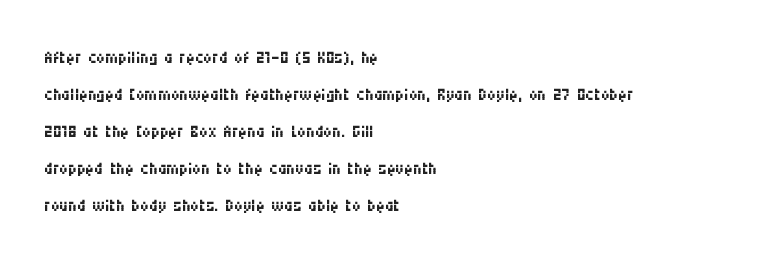
Vertical strokes here are truly vertical. Every row of glyphs begins at an identical x-position on the left. Between one letter and the next there's only the usual sliver of space. Only glyphs here, with clear space below each row.
